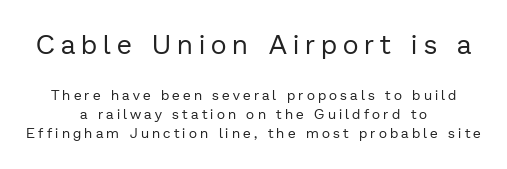
The image shows 27 px text type, upright; set centered, normal line spacing (1.38x), unusually wide letter spacing (+0.23 em), not underlined; the first (top) block is 1.93x larger.
